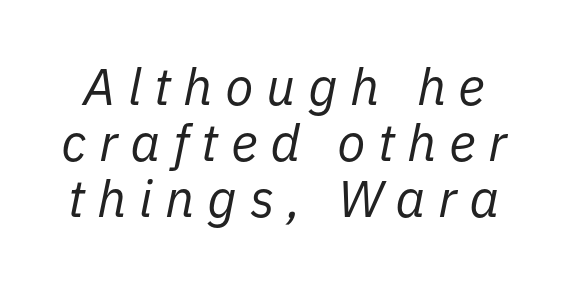
{"italic": "yes", "lean": "right", "slant_degrees": 11, "bold": "no", "weight": "regular", "width": "normal", "stroke_contrast": "low", "x_height": "medium", "monospaced": "no", "underline": "no", "line_spacing": "tight", "line_spacing_ratio": 1.08, "letter_spacing": "wide", "letter_spacing_em": 0.24, "glyph_px": 52}
